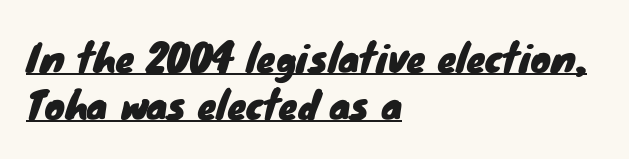
Q: Is the typeface a serif or a sans-serif typeface? A: Sans-serif.
Q: Is the text underlined? A: Yes.
Q: How is the paragraph aligned? A: Left-aligned.
Q: Is the spacing between letters normal or unusually wide? A: Normal.
Q: Width (condensed, normal, or wide)? A: Normal.
Q: Stroke contrast? A: Low.
Q: x-height? A: Small.
Q: Monospaced? A: No.
